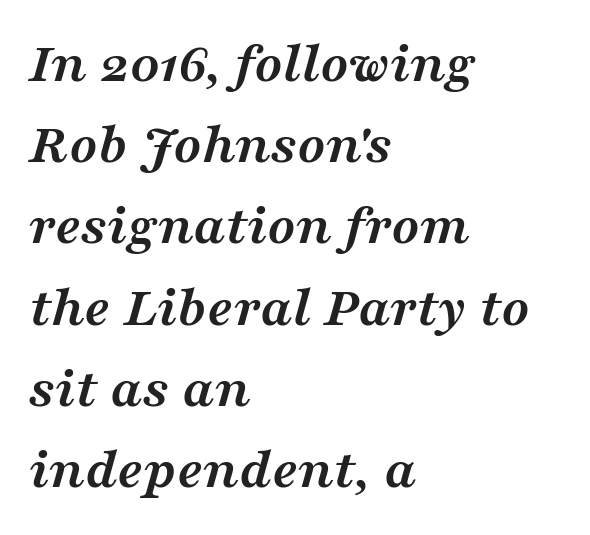
Note the varied advance widths — an 'i' is clearly narrower than an 'm'. No word sits above an underline. Quick note: italic. Is the block centered? No — it sits flush against the left margin. Between one letter and the next there's only the usual sliver of space. The glyphs in this specimen are seriffed.
